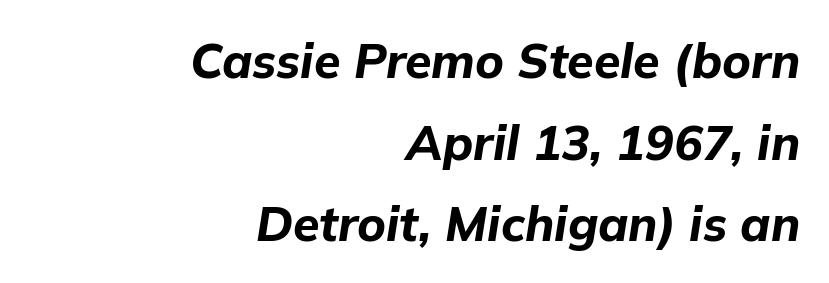
The words here are not underlined. This block has exactly the height ordinary leading produces. Characters follow at the spacing the type designer built in. Proportional: the letters do not fall into vertical columns.
